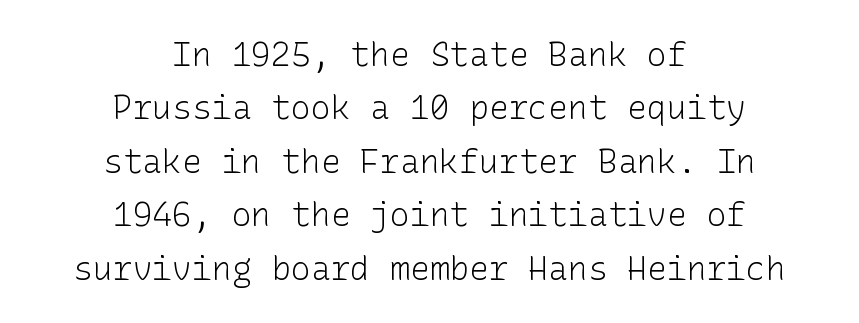
{"serif": "no", "italic": "no", "bold": "no", "weight": "light", "width": "normal", "stroke_contrast": "low", "x_height": "medium", "underline": "no", "align": "center", "line_spacing": "normal", "line_spacing_ratio": 1.62, "letter_spacing": "normal", "letter_spacing_em": 0.0, "glyph_px": 33}
